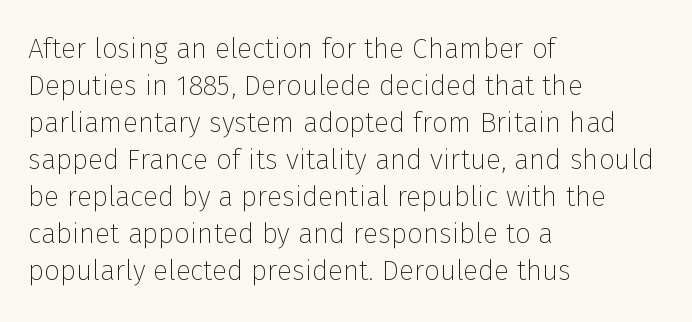
Q: Is the text bold? A: No.
Q: Is the text italic (slanted)? A: No, it is upright.
Q: Is the typeface a serif or a sans-serif typeface? A: Sans-serif.
Q: Is the text underlined? A: No.
Q: How is the paragraph aligned? A: Left-aligned.
Q: Is the spacing between letters normal or unusually wide? A: Normal.
Q: Is the spacing between lines tight, normal or loose? A: Normal.
Q: Width (condensed, normal, or wide)? A: Normal.
Q: Stroke contrast? A: Low.
Q: x-height? A: Medium.
Q: Monospaced? A: No.
